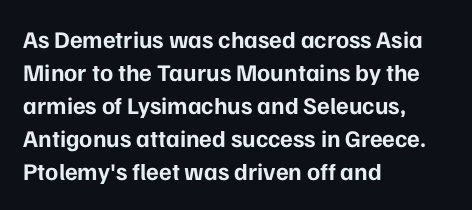
The image shows 24 px bold type, upright; set left-aligned, normal line spacing (1.38x), normal letter spacing, not underlined.
